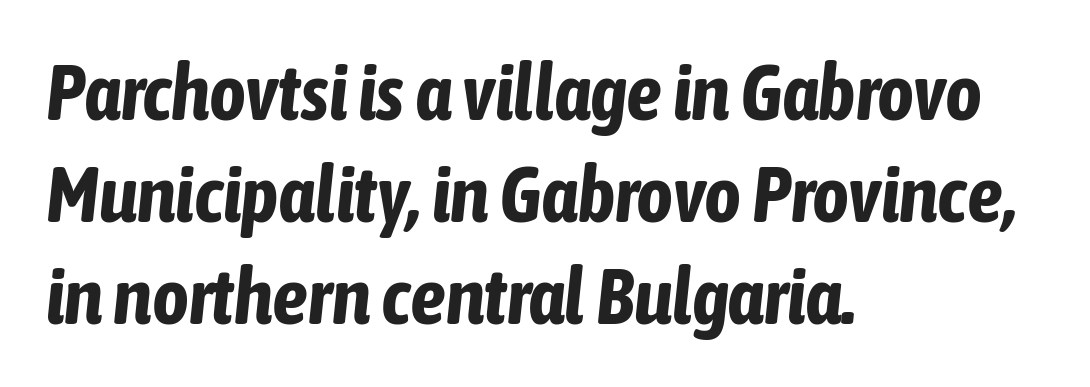
Q: Is the text bold? A: Yes.
Q: Is the text italic (slanted)? A: Yes, it leans right by about 6 degrees.
Q: Is the text underlined? A: No.
Q: How is the paragraph aligned? A: Left-aligned.
Q: Is the spacing between letters normal or unusually wide? A: Normal.
Q: Is the spacing between lines tight, normal or loose? A: Normal.
Q: Width (condensed, normal, or wide)? A: Condensed.
Q: Stroke contrast? A: Low.
Q: x-height? A: Medium.
Q: Monospaced? A: No.
